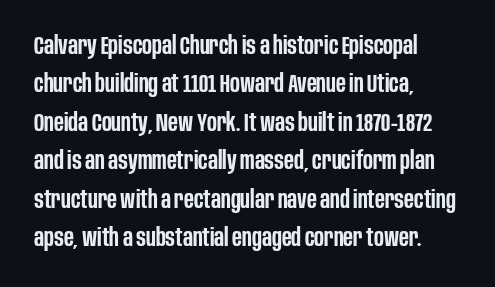
Q: Is the text bold? A: Semi-bold.
Q: Is the text italic (slanted)? A: No, it is upright.
Q: Is the text underlined? A: No.
Q: How is the paragraph aligned? A: Left-aligned.
Q: Is the spacing between letters normal or unusually wide? A: Normal.
Q: Is the spacing between lines tight, normal or loose? A: Normal.
